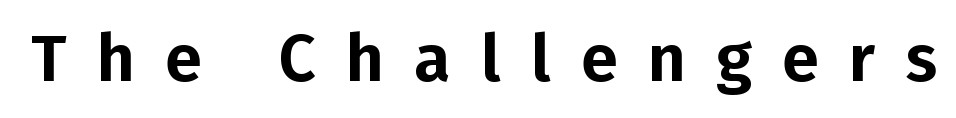
Q: Is the text italic (slanted)? A: No, it is upright.
Q: Is the typeface a serif or a sans-serif typeface? A: Sans-serif.
Q: Is the text underlined? A: No.
Q: Is the spacing between letters normal or unusually wide? A: Unusually wide.
Q: Width (condensed, normal, or wide)? A: Normal.
Q: Stroke contrast? A: Low.
Q: x-height? A: Medium.
Q: Monospaced? A: No.
